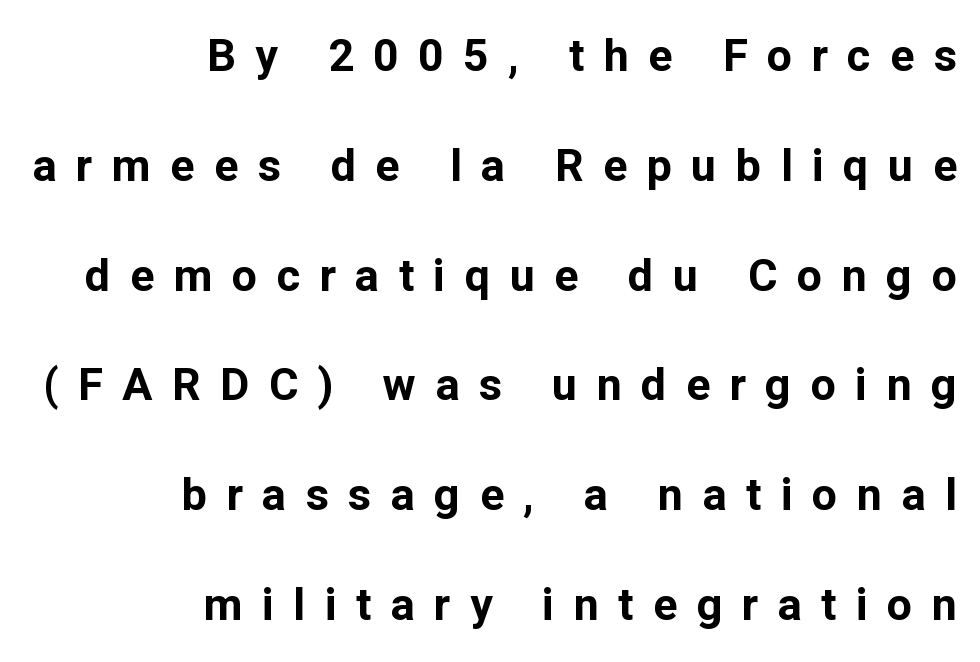
Q: Is the text bold? A: Yes.
Q: Is the text italic (slanted)? A: No, it is upright.
Q: Is the typeface a serif or a sans-serif typeface? A: Sans-serif.
Q: Is the text underlined? A: No.
Q: How is the paragraph aligned? A: Right-aligned.
Q: Is the spacing between letters normal or unusually wide? A: Unusually wide.
Q: Is the spacing between lines tight, normal or loose? A: Loose.
Q: Width (condensed, normal, or wide)? A: Normal.
Q: Stroke contrast? A: Low.
Q: x-height? A: Medium.
Q: Monospaced? A: No.
